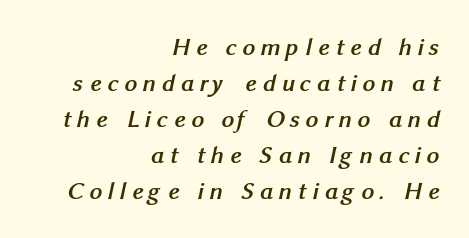
Q: Is the text bold? A: Yes.
Q: Is the text underlined? A: No.
Q: How is the paragraph aligned? A: Right-aligned.
Q: Is the spacing between letters normal or unusually wide? A: Unusually wide.
Q: Is the spacing between lines tight, normal or loose? A: Normal.
